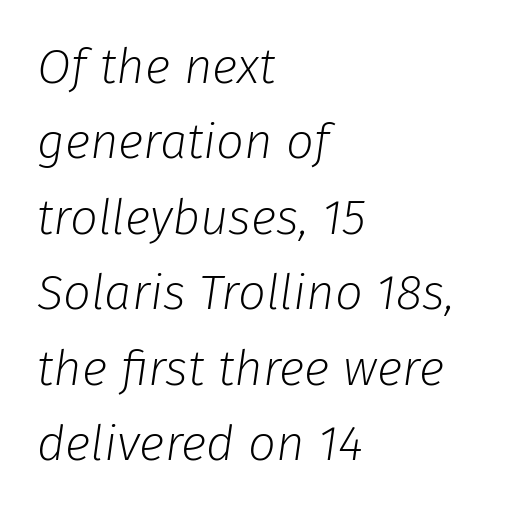
Q: Is the text bold? A: No.
Q: Is the text italic (slanted)? A: Yes, it leans right by about 8 degrees.
Q: Is the text underlined? A: No.
Q: How is the paragraph aligned? A: Left-aligned.
Q: Is the spacing between letters normal or unusually wide? A: Normal.
Q: Is the spacing between lines tight, normal or loose? A: Normal.
Q: Width (condensed, normal, or wide)? A: Normal.
Q: Stroke contrast? A: Low.
Q: x-height? A: Medium.
Q: Monospaced? A: No.
